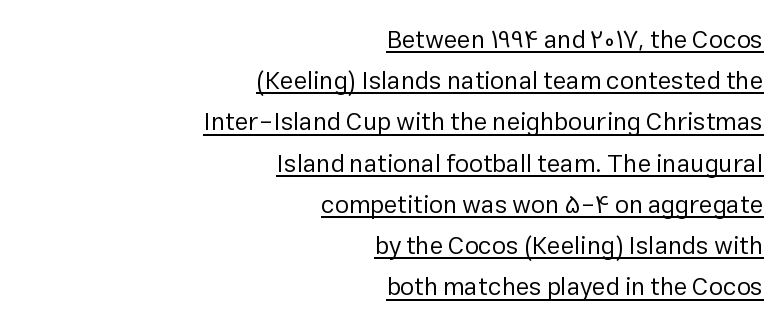
{"italic": "no", "bold": "no", "underline": "yes", "align": "right", "line_spacing": "normal", "line_spacing_ratio": 1.65, "letter_spacing": "normal", "letter_spacing_em": 0.0, "glyph_px": 25}
